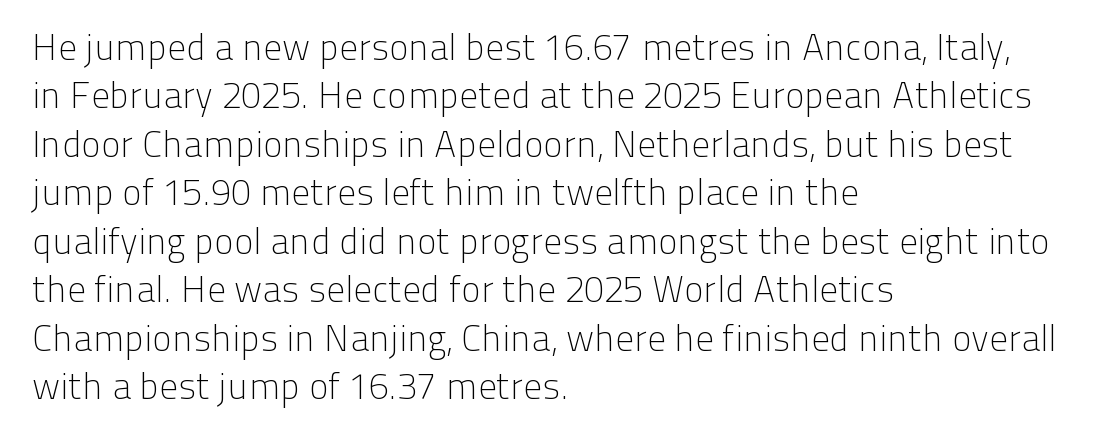
The image shows 37 px light sans-serif type, upright; set left-aligned, normal line spacing (1.31x), normal letter spacing, not underlined; low stroke contrast and a medium x-height.
